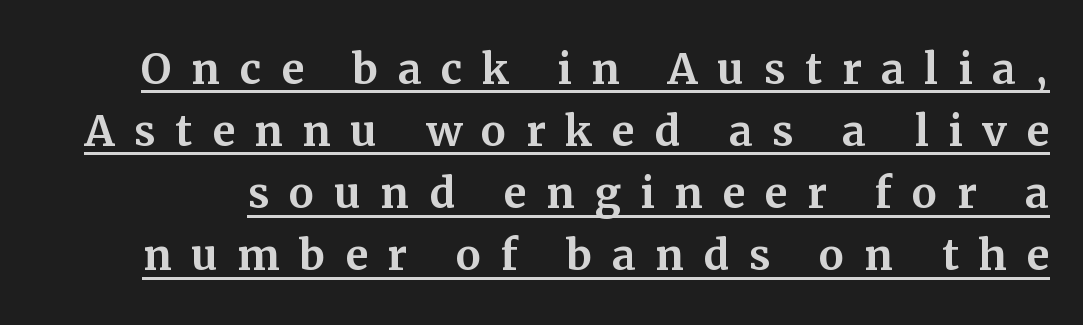
The image shows 57 px serif type, upright; set tight line spacing (1.09x), unusually wide letter spacing (+0.34 em), underlined; medium stroke contrast and a medium x-height.
